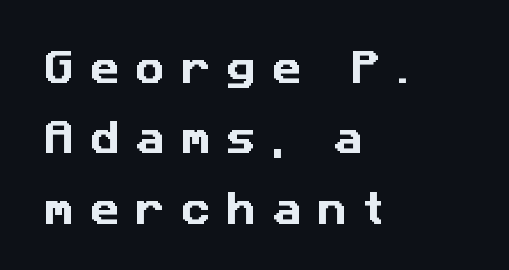
The image shows 37 px sans-serif type; set left-aligned, loose line spacing (1.9x), unusually wide letter spacing (+0.42 em), not underlined; low stroke contrast and a medium x-height.
